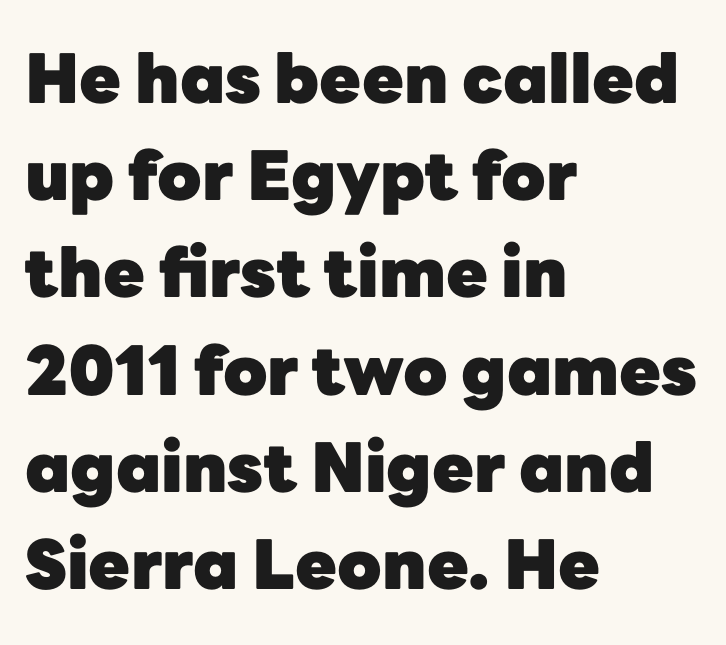
Q: Is the text bold? A: Yes.
Q: Is the text italic (slanted)? A: No, it is upright.
Q: Is the typeface a serif or a sans-serif typeface? A: Sans-serif.
Q: Is the text underlined? A: No.
Q: How is the paragraph aligned? A: Left-aligned.
Q: Is the spacing between letters normal or unusually wide? A: Normal.
Q: Is the spacing between lines tight, normal or loose? A: Normal.
Q: Width (condensed, normal, or wide)? A: Normal.
Q: Stroke contrast? A: Low.
Q: x-height? A: Medium.
Q: Monospaced? A: No.
